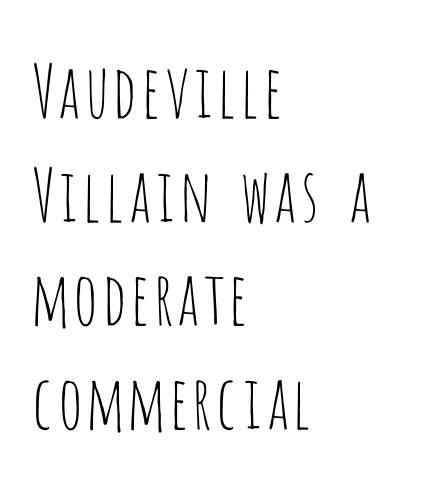
This sample has the flowing, uneven cadence of proportional lettering. Letter spacing: default. Does the copy run flush right? No — it runs flush left. Stroke terminals: plain, sans-serif.
